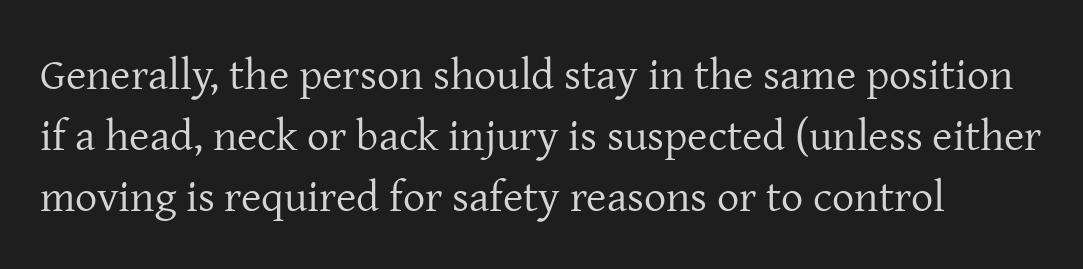
Q: Is the text bold? A: No.
Q: Is the text italic (slanted)? A: No, it is upright.
Q: Is the typeface a serif or a sans-serif typeface? A: Serif.
Q: Is the text underlined? A: No.
Q: Is the spacing between letters normal or unusually wide? A: Normal.
Q: Is the spacing between lines tight, normal or loose? A: Normal.
Q: Width (condensed, normal, or wide)? A: Normal.
Q: Stroke contrast? A: Low.
Q: x-height? A: Medium.
Q: Monospaced? A: No.
